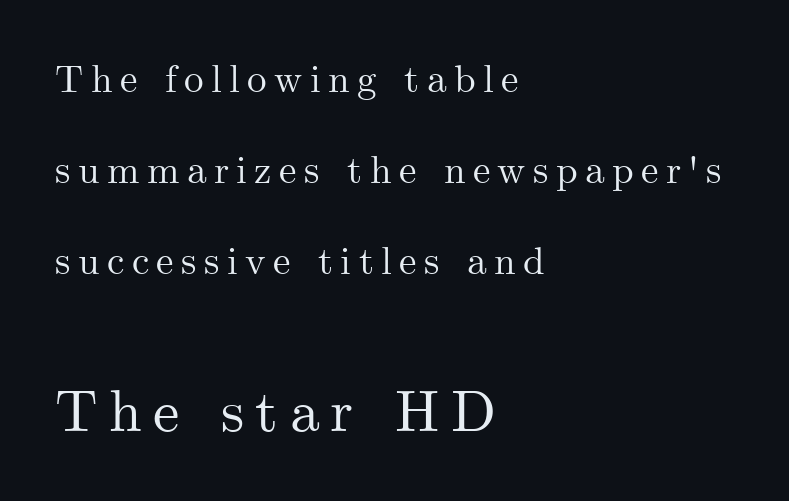
The leading is generous, giving the passage an open texture. Type size steps up from the first block to the second. Posture: vertical. Plain, unruled lines of type.
